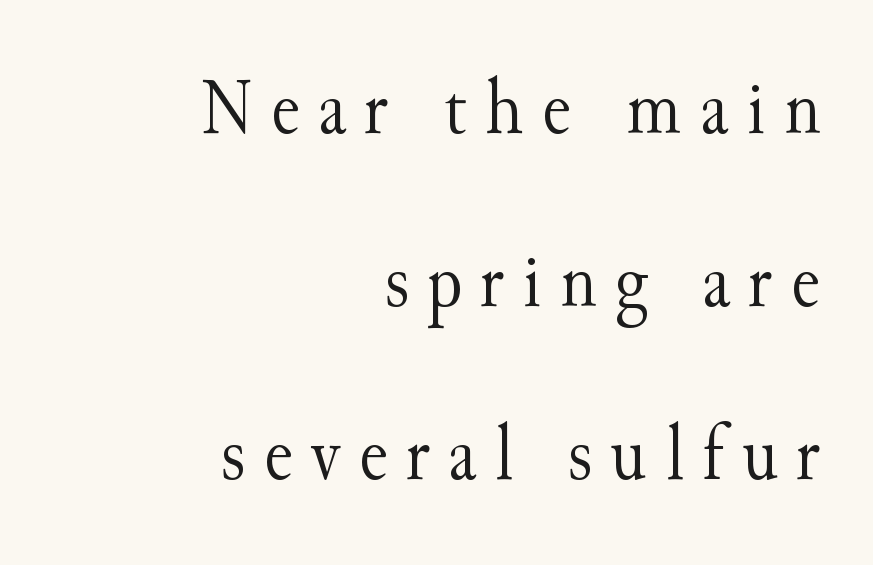
{"serif": "yes", "italic": "no", "bold": "no", "weight": "light", "width": "normal", "stroke_contrast": "medium", "x_height": "small", "monospaced": "no", "underline": "no", "align": "right", "line_spacing": "loose", "line_spacing_ratio": 2.19, "letter_spacing": "wide", "letter_spacing_em": 0.23, "glyph_px": 79}
